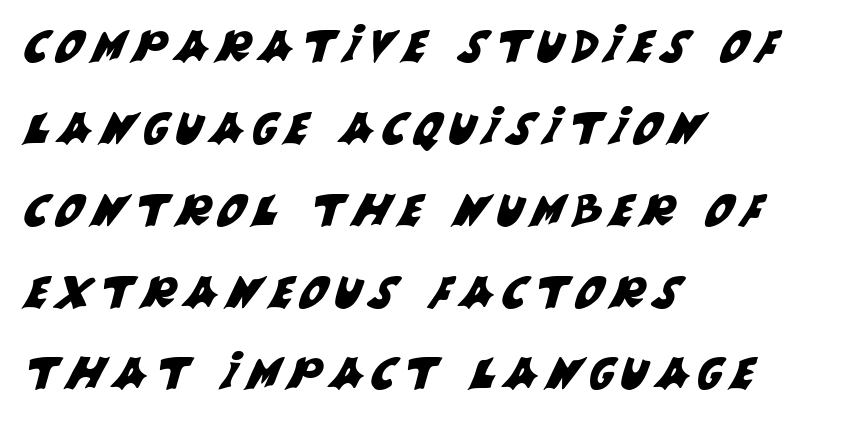
{"serif": "no", "width": "normal", "stroke_contrast": "medium", "x_height": "large", "monospaced": "no", "underline": "no", "align": "left", "line_spacing_ratio": 1.86, "glyph_px": 44}
